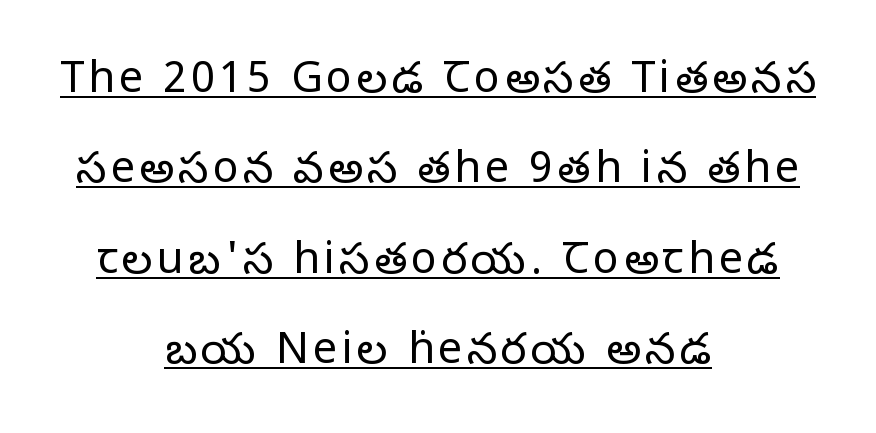
{"serif": "yes", "italic": "no", "bold": "no", "weight": "regular", "width": "normal", "stroke_contrast": "low", "x_height": "large", "monospaced": "no", "underline": "yes", "align": "center", "line_spacing": "loose", "line_spacing_ratio": 2.1, "glyph_px": 43}
